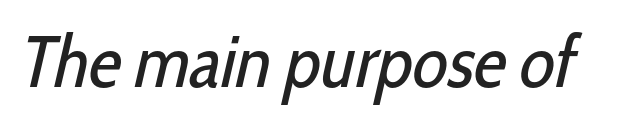
{"serif": "no", "bold": "no", "weight": "regular", "width": "condensed", "stroke_contrast": "low", "x_height": "medium", "monospaced": "no", "underline": "no", "letter_spacing": "normal", "letter_spacing_em": 0.0, "glyph_px": 73}
